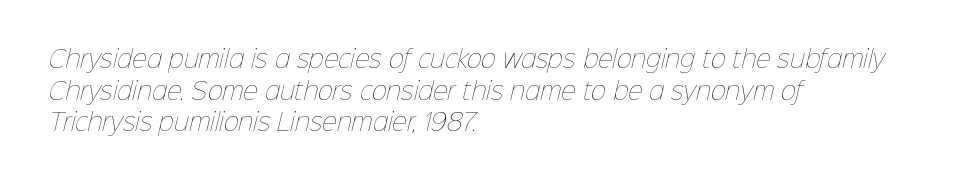
Q: Is the text bold? A: No.
Q: Is the text underlined? A: No.
Q: How is the paragraph aligned? A: Left-aligned.
Q: Is the spacing between letters normal or unusually wide? A: Normal.
Q: Is the spacing between lines tight, normal or loose? A: Normal.
